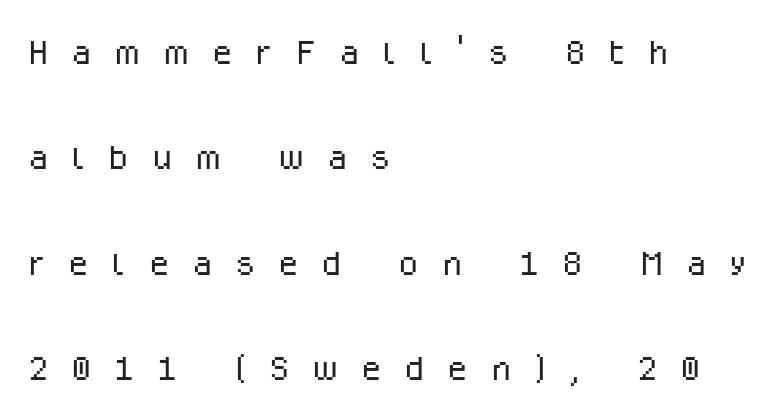
It's the straight-up-and-down kind of type. A typesetter would call this proportional, since set widths differ per character. Counters stay open thanks to moderate or lighter strokes. These lines stand farther apart than default settings would place them. This rendering uses left alignment, leaving the right contour irregular.
